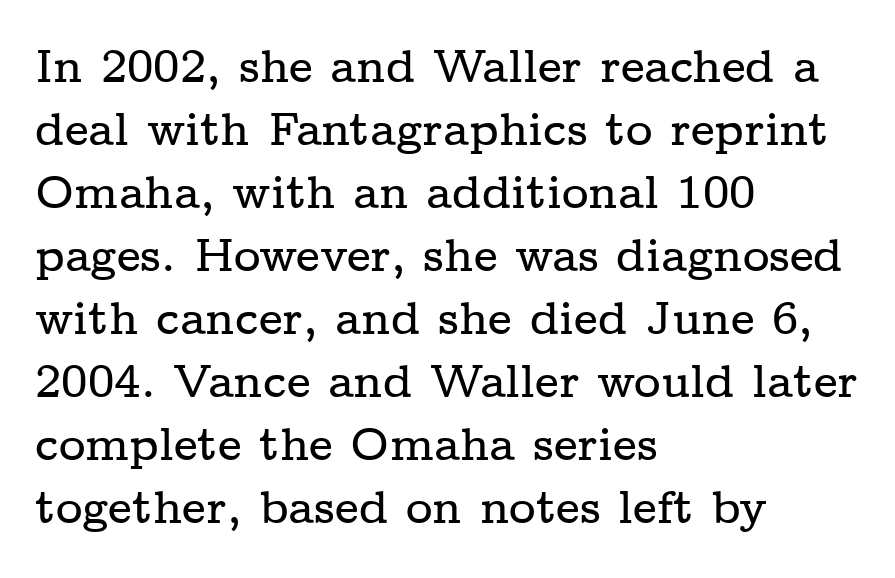
These lines were composed using upright roman letters. Each new line begins a customary step beneath the previous one. The space beneath each line is pristine and unruled. This is serif lettering, the kind often seen in printed books.
